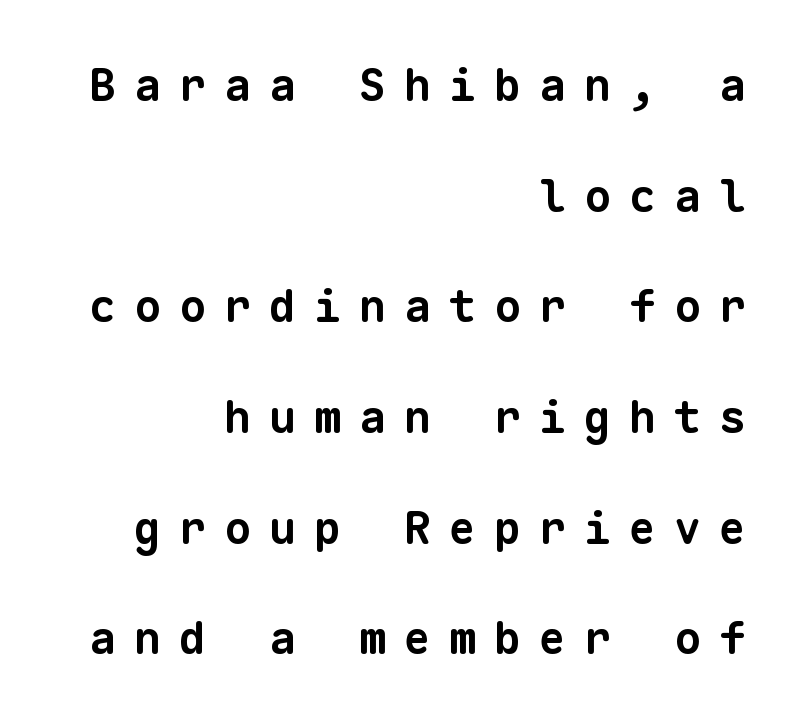
{"serif": "no", "bold": "yes", "weight": "bold", "width": "normal", "stroke_contrast": "low", "x_height": "medium", "monospaced": "yes", "underline": "no", "align": "right", "line_spacing": "loose", "line_spacing_ratio": 2.46, "letter_spacing": "wide", "letter_spacing_em": 0.4, "glyph_px": 45}
